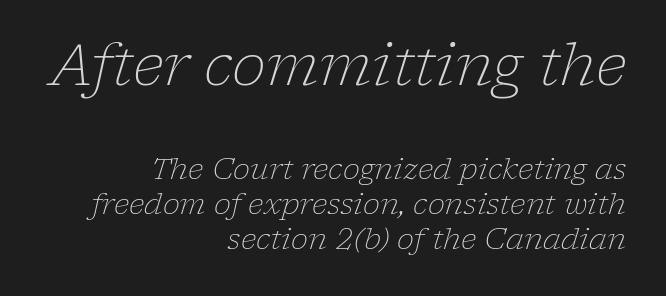
The letters in the upper block stand taller than those in the block below. These lines are rendered in a variable-pitch font. Spacing between characters is what you'd get straight out of the box. The typeface chosen for these lines features serifs.
